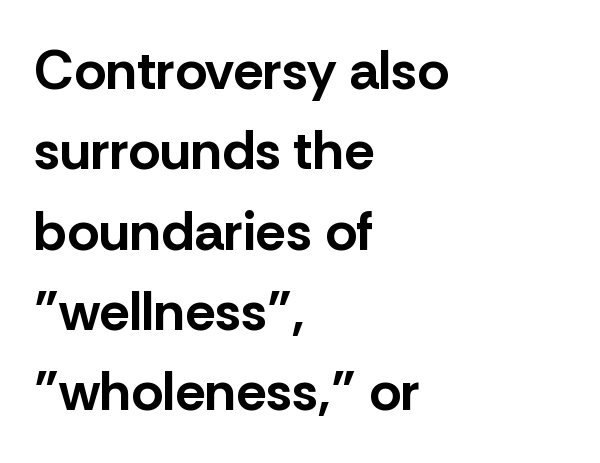
Here the glyphs are tracked normally, forming tight word shapes. The characters display no serif detailing; their extremities are plain. Here the designer chose a conventional face with non-uniform glyph widths. Reading down the column, the eye jumps a familiar distance to each next line. This rendering features lettering with no underline.
